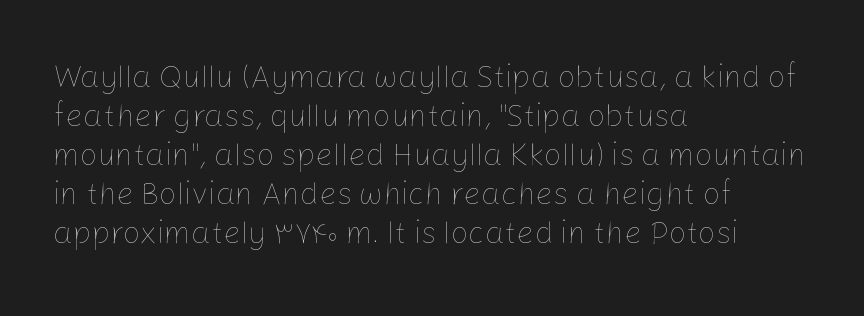
The image shows 31 px thin type, upright; set left-aligned, normal line spacing (1.26x), normal letter spacing, not underlined; low stroke contrast and a medium x-height.
